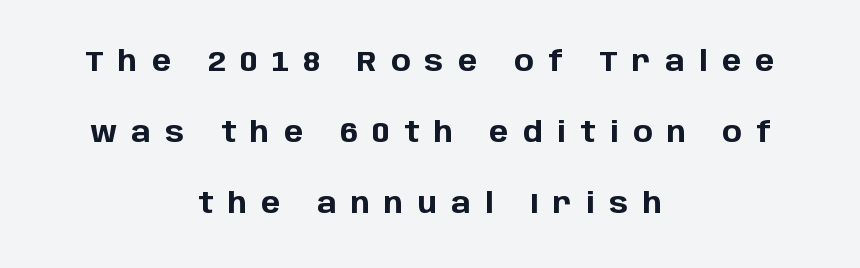
Q: Is the text bold? A: Yes.
Q: Is the text italic (slanted)? A: No, it is upright.
Q: Is the typeface a serif or a sans-serif typeface? A: Sans-serif.
Q: Is the text underlined? A: No.
Q: How is the paragraph aligned? A: Centered.
Q: Is the spacing between letters normal or unusually wide? A: Unusually wide.
Q: Is the spacing between lines tight, normal or loose? A: Loose.
Q: Width (condensed, normal, or wide)? A: Normal.
Q: Stroke contrast? A: Low.
Q: x-height? A: Large.
Q: Monospaced? A: No.
